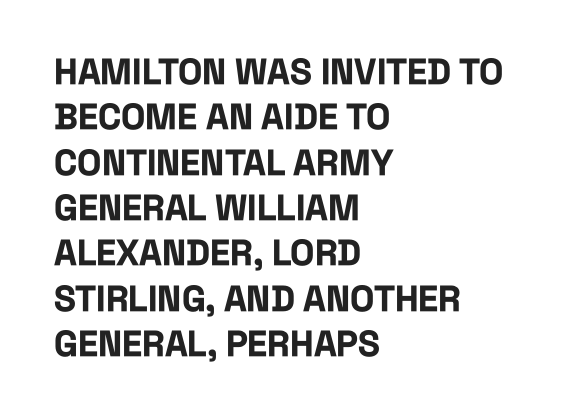
Q: Is the text bold? A: Yes.
Q: Is the text italic (slanted)? A: No, it is upright.
Q: Is the typeface a serif or a sans-serif typeface? A: Sans-serif.
Q: Is the text underlined? A: No.
Q: How is the paragraph aligned? A: Left-aligned.
Q: Is the spacing between letters normal or unusually wide? A: Normal.
Q: Is the spacing between lines tight, normal or loose? A: Normal.
Q: Width (condensed, normal, or wide)? A: Condensed.
Q: Stroke contrast? A: Low.
Q: x-height? A: Large.
Q: Monospaced? A: No.
